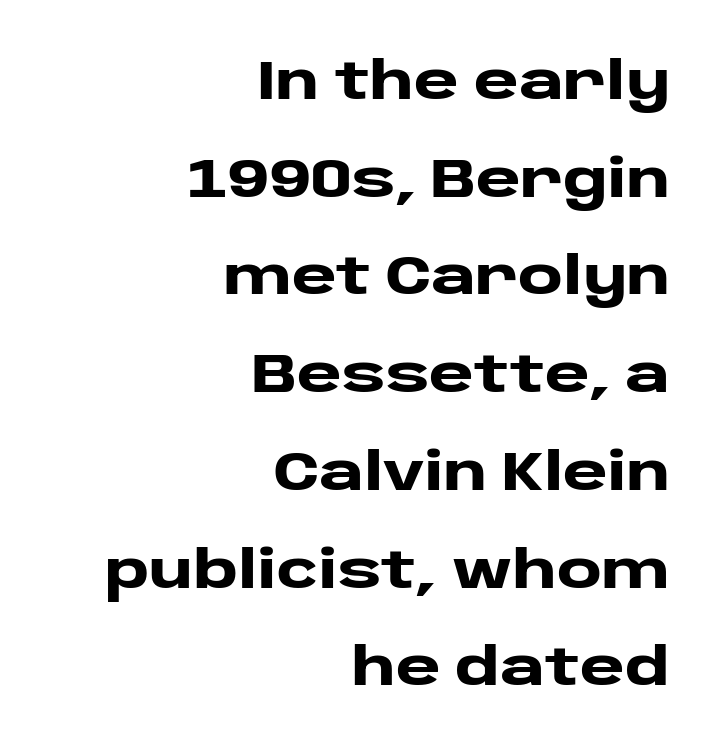
{"serif": "no", "italic": "no", "bold": "yes", "weight": "heavy", "width": "wide", "stroke_contrast": "low", "x_height": "large", "monospaced": "no", "underline": "no", "align": "right", "line_spacing_ratio": 1.81, "letter_spacing": "normal", "letter_spacing_em": 0.0, "glyph_px": 54}
